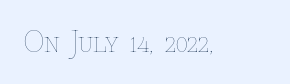
The image shows 28 px thin type, upright; set normal letter spacing, not underlined; low stroke contrast and a medium x-height.
